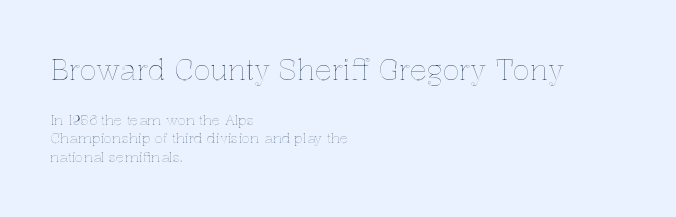
The image shows 28 px text type, upright; set left-aligned, normal line spacing (1.33x), normal letter spacing, not underlined; the first (top) block is 2.0x larger; a medium x-height.
